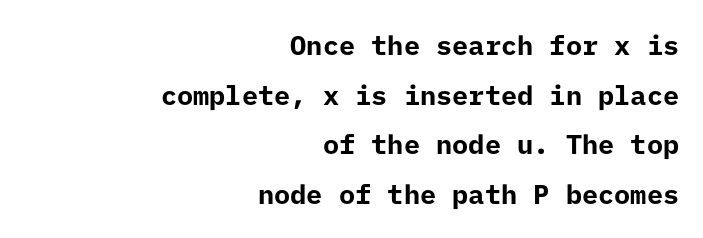
The image shows 27 px bold type, upright; set right-aligned, line spacing 1.84x, normal letter spacing, not underlined.
